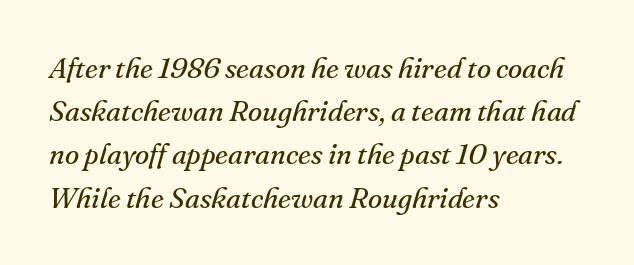
The space beneath each line is pristine and unruled. The font sits on the lighter half of the weight spectrum, regular included. The text block is weighted toward the left margin, trailing off unevenly rightward. Whoever set this chose a conventional vertical rhythm. In terms of letterform style, serifs are clearly present. These lines are rendered in a variable-pitch font.
